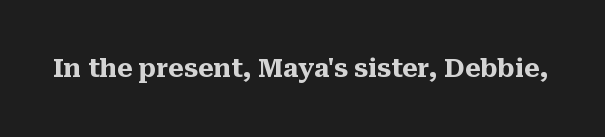
Q: Is the text bold? A: Yes.
Q: Is the text italic (slanted)? A: No, it is upright.
Q: Is the text underlined? A: No.
Q: Is the spacing between letters normal or unusually wide? A: Normal.
